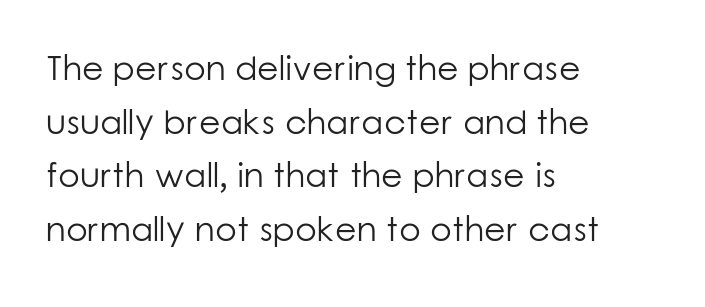
Q: Is the text bold? A: No.
Q: Is the text italic (slanted)? A: No, it is upright.
Q: Is the typeface a serif or a sans-serif typeface? A: Sans-serif.
Q: Is the text underlined? A: No.
Q: How is the paragraph aligned? A: Left-aligned.
Q: Is the spacing between letters normal or unusually wide? A: Normal.
Q: Is the spacing between lines tight, normal or loose? A: Normal.
Q: Width (condensed, normal, or wide)? A: Normal.
Q: Stroke contrast? A: Low.
Q: x-height? A: Medium.
Q: Monospaced? A: No.
